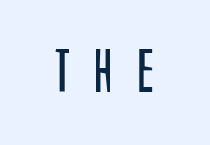
Q: Is the text bold? A: No.
Q: Is the text italic (slanted)? A: No, it is upright.
Q: Is the typeface a serif or a sans-serif typeface? A: Sans-serif.
Q: Is the text underlined? A: No.
Q: Is the spacing between letters normal or unusually wide? A: Unusually wide.
Q: Width (condensed, normal, or wide)? A: Condensed.
Q: Stroke contrast? A: Low.
Q: x-height? A: Large.
Q: Monospaced? A: No.
